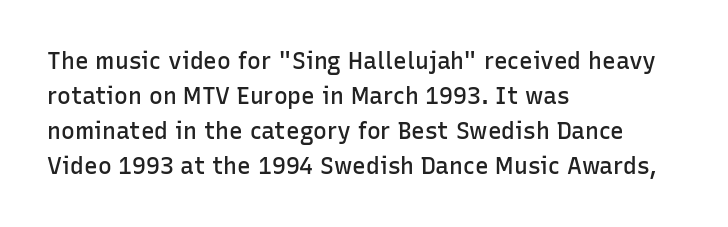
The image shows 23 px text type, upright; set left-aligned, normal line spacing (1.52x), normal letter spacing, not underlined.
